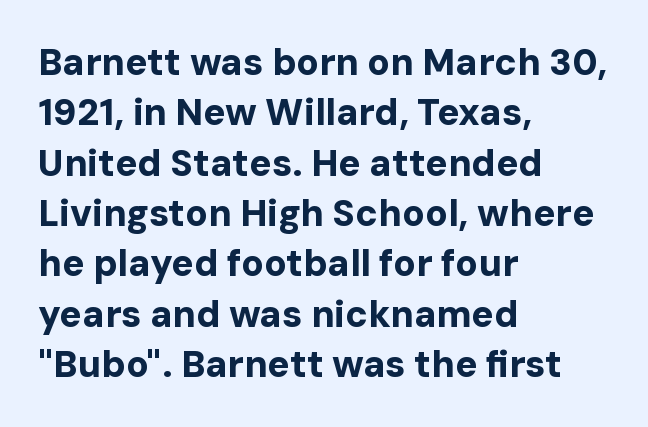
{"serif": "no", "italic": "no", "bold": "yes", "weight": "bold", "width": "normal", "stroke_contrast": "low", "x_height": "medium", "monospaced": "no", "underline": "no", "align": "left", "line_spacing": "normal", "line_spacing_ratio": 1.36, "letter_spacing": "normal", "letter_spacing_em": 0.0, "glyph_px": 37}
